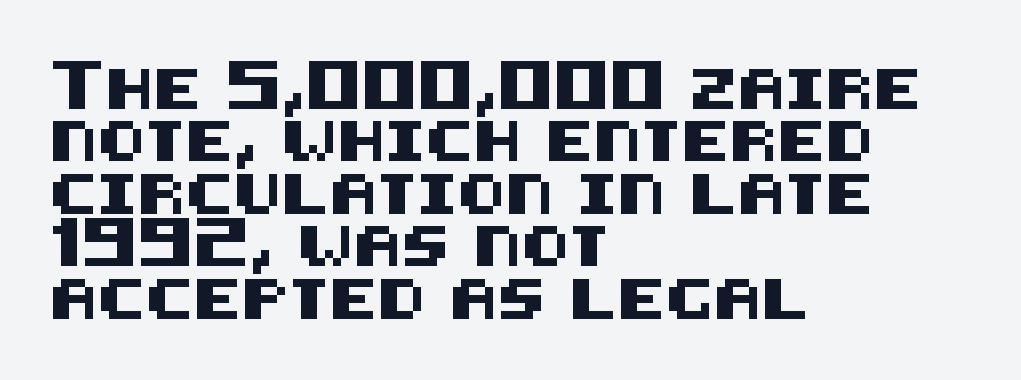
How would I describe the line gaps? Plain and ordinary. Posture: straight, roman, zero tilt. Underline: absent. Nothing unusual about the tracking: characters are spaced as the font intends. The lines are quadded left. The characters display no serif detailing; their extremities are plain.
